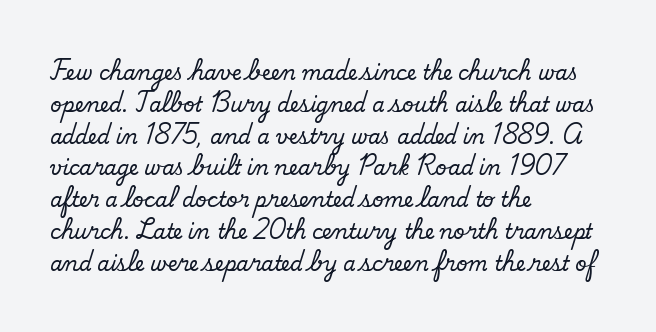
The rows are spaced the way most documents space them. Leftover space on each line is placed entirely after the last word. Check the space under the baseline: it is left empty. These lines keep a tight, regular rhythm from letter to letter. Summary of weight: not heavy and not bold.
